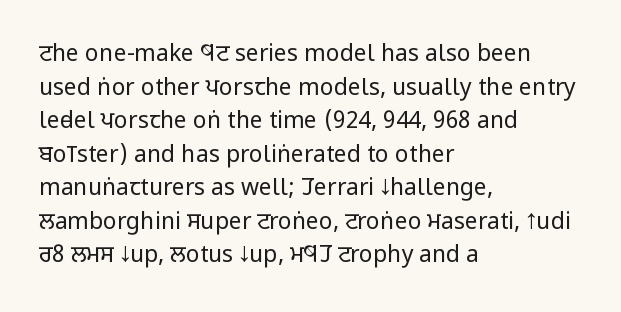
Q: Is the text bold? A: No.
Q: Is the text italic (slanted)? A: No, it is upright.
Q: Is the text underlined? A: No.
Q: How is the paragraph aligned? A: Left-aligned.
Q: Is the spacing between letters normal or unusually wide? A: Normal.
Q: Is the spacing between lines tight, normal or loose? A: Normal.
